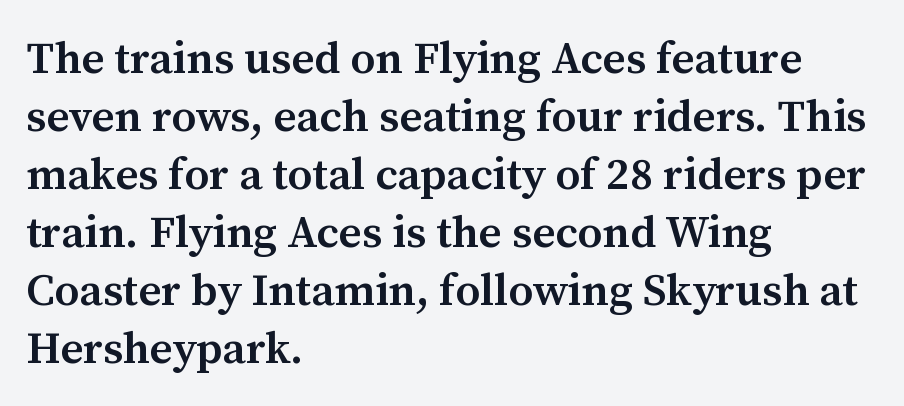
Q: Is the text bold? A: Semi-bold.
Q: Is the text italic (slanted)? A: No, it is upright.
Q: Is the typeface a serif or a sans-serif typeface? A: Serif.
Q: Is the text underlined? A: No.
Q: How is the paragraph aligned? A: Left-aligned.
Q: Is the spacing between letters normal or unusually wide? A: Normal.
Q: Is the spacing between lines tight, normal or loose? A: Normal.
Q: Width (condensed, normal, or wide)? A: Normal.
Q: Stroke contrast? A: Medium.
Q: x-height? A: Medium.
Q: Monospaced? A: No.
